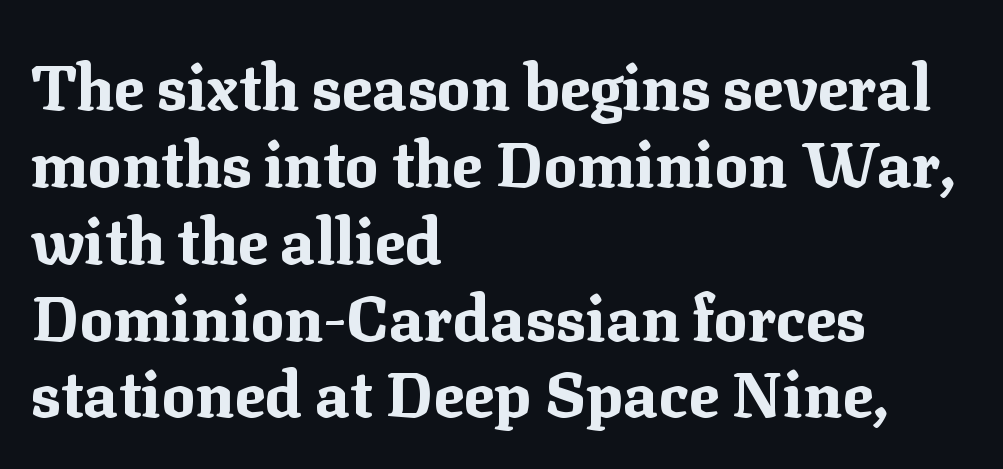
The image shows 63 px bold serif type, upright; set left-aligned, line spacing 1.22x, normal letter spacing, not underlined; medium stroke contrast and a medium x-height.
